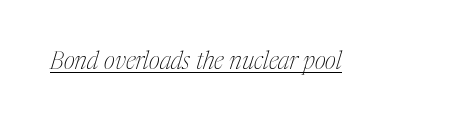
Beneath each row of characters lies a ruled line. Does extra space separate the letters? No, they use regular spacing. The lettering tilts uniformly, giving the passage an italic look. Weight: regular or lighter.
